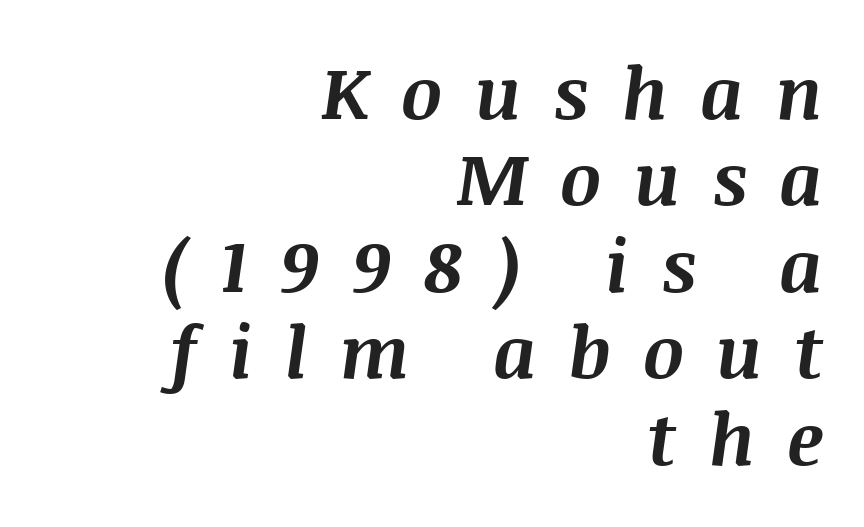
Q: Is the text bold? A: Yes.
Q: Is the text italic (slanted)? A: Yes, it leans right by about 8 degrees.
Q: Is the text underlined? A: No.
Q: How is the paragraph aligned? A: Right-aligned.
Q: Is the spacing between letters normal or unusually wide? A: Unusually wide.
Q: Width (condensed, normal, or wide)? A: Normal.
Q: Stroke contrast? A: Medium.
Q: x-height? A: Large.
Q: Monospaced? A: No.
